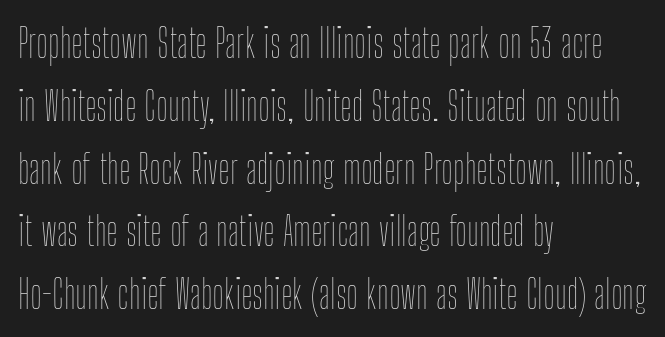
{"italic": "no", "bold": "no", "weight": "thin", "width": "condensed", "stroke_contrast": "low", "x_height": "medium", "monospaced": "no", "underline": "no", "align": "left", "line_spacing": "normal", "line_spacing_ratio": 1.57, "letter_spacing": "normal", "letter_spacing_em": 0.0, "glyph_px": 40}
